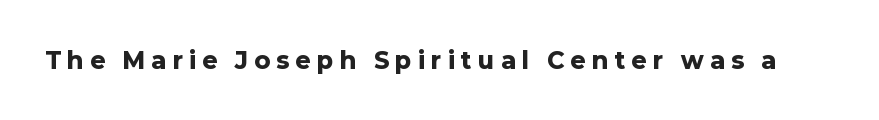
{"italic": "no", "bold": "yes", "underline": "no", "letter_spacing": "wide", "letter_spacing_em": 0.28, "glyph_px": 23}
